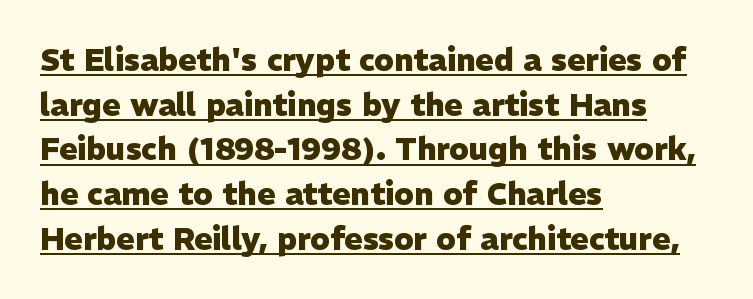
Q: Is the text bold? A: Yes.
Q: Is the text italic (slanted)? A: No, it is upright.
Q: Is the typeface a serif or a sans-serif typeface? A: Sans-serif.
Q: Is the text underlined? A: Yes.
Q: How is the paragraph aligned? A: Left-aligned.
Q: Is the spacing between letters normal or unusually wide? A: Normal.
Q: Is the spacing between lines tight, normal or loose? A: Normal.
Q: Width (condensed, normal, or wide)? A: Normal.
Q: Stroke contrast? A: Low.
Q: x-height? A: Medium.
Q: Monospaced? A: No.
